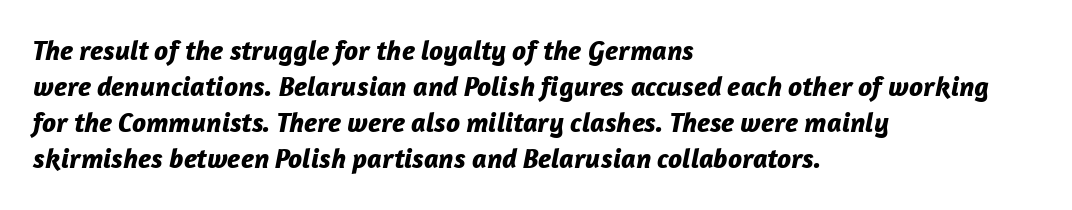
{"italic": "yes", "lean": "right", "slant_degrees": 12, "bold": "yes", "weight": "bold", "width": "normal", "stroke_contrast": "low", "x_height": "medium", "monospaced": "no", "underline": "no", "align": "left", "line_spacing": "normal", "line_spacing_ratio": 1.29, "letter_spacing": "normal", "letter_spacing_em": 0.0, "glyph_px": 28}
